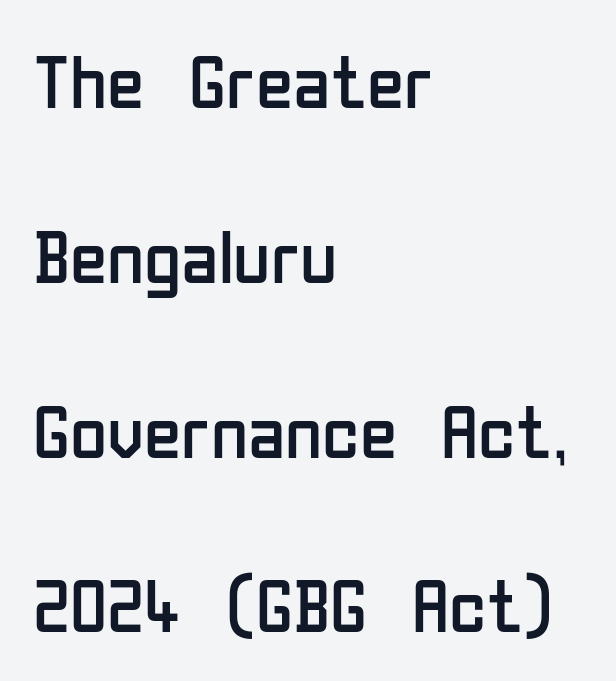
The image shows 76 px regular-weight, condensed sans-serif type, upright; set left-aligned, loose line spacing (2.3x), normal letter spacing, not underlined; low stroke contrast and a medium x-height.
